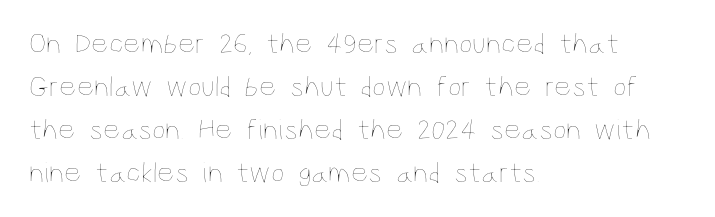
Q: Is the text bold? A: No.
Q: Is the text italic (slanted)? A: No, it is upright.
Q: Is the text underlined? A: No.
Q: How is the paragraph aligned? A: Left-aligned.
Q: Is the spacing between letters normal or unusually wide? A: Normal.
Q: Is the spacing between lines tight, normal or loose? A: Normal.
Q: Width (condensed, normal, or wide)? A: Condensed.
Q: Stroke contrast? A: Low.
Q: x-height? A: Large.
Q: Monospaced? A: No.
